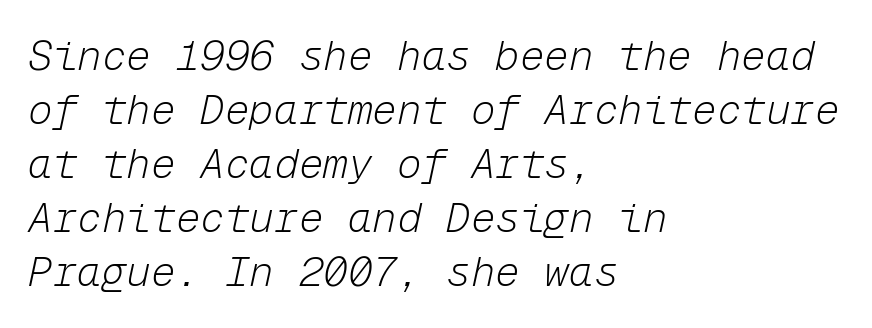
In CSS terms this would be text-align: left. Weight: not bold — regular or lighter. The rendering applies a slant to the glyphs. The letterforms sit shoulder to shoulder at normal distance.
